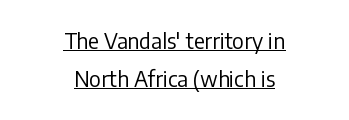
If you drew a line through each stem, it would be perfectly vertical. The type is set solid horizontally, with unmodified tracking. The whitespace from short lines is split evenly between both sides. No chunkiness to these letters — they're not bold. The glyphs are accompanied by a horizontal stroke just below them.
